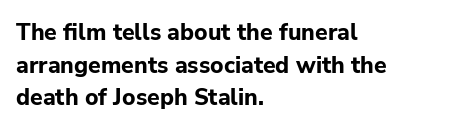
Here the glyphs are tracked normally, forming tight word shapes. One-word summary of the alignment: left. In terms of posture, this sample is upright. Notice how thick the strokes are: this is what a full bold looks like. The lines sit at an ordinary, default distance from one another.
